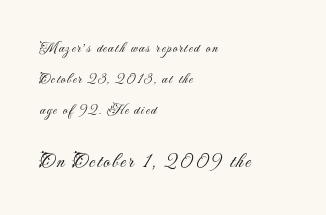
Horizontal alignment here is leftward, the default for most running prose. No extra ink here — the face is not bold. Which of the two is more prominent by size? The second, at the bottom. Anything drawn beneath the words? Only blank space. Compared with typical paragraphs, the rows here are farther apart.
